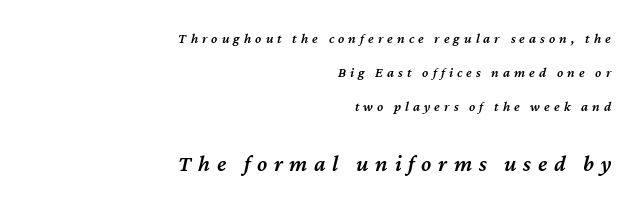
{"italic": "yes", "lean": "right", "slant_degrees": 12, "bold": "semi", "underline": "no", "align": "right", "line_spacing": "loose", "line_spacing_ratio": 2.42, "letter_spacing": "wide", "letter_spacing_em": 0.29, "larger_block": "second", "size_ratio": 1.64, "glyph_px": 23}
